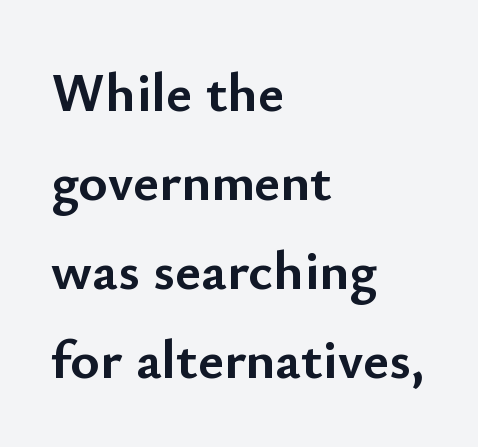
Standard letterfit; no display-style spreading of the glyphs. No feet cap the strokes, marking this as sans-serif type. Summary of weight: heavy, a full bold. The lettering stays uniformly vertical, giving the passage a roman look. Notice how the passage keeps a crisp vertical edge on the left only. Just letters on the line, the space beneath them empty.
